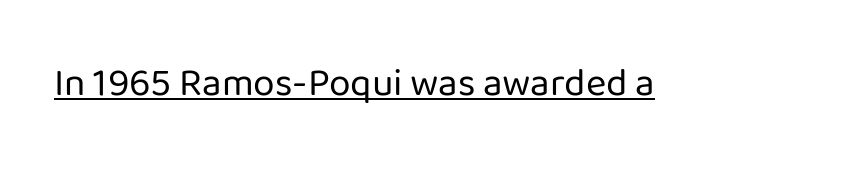
What kind of face is this? One without serifs — a sans. You can see a thin bar hugging the bottom of the glyphs. Ascenders rise straight up at ninety degrees. The weight tops out at a normal text grade. Varying glyph widths throughout — classic text-font behaviour. Look at the tracking — it's just the regular setting, nothing added.
